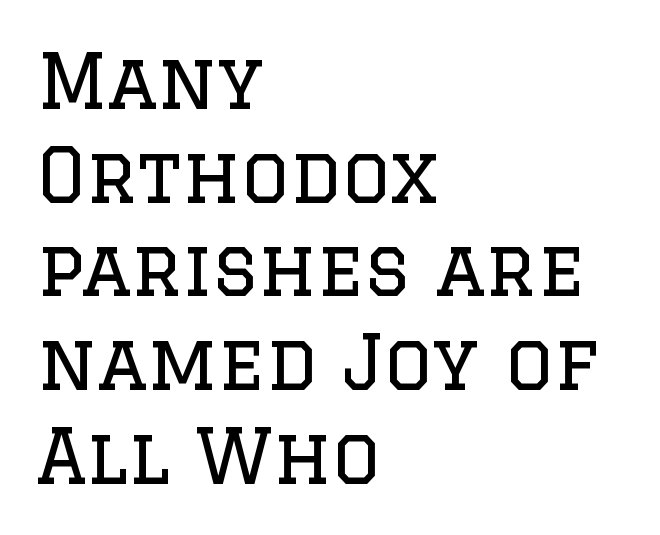
The letters stand straight up with perfectly vertical stems. This sample is left-justified, so line endings fall wherever the words run out. Notice how descenders clear the ascenders below comfortably — that's standard leading. In terms of letterform style, serifs are clearly present.
